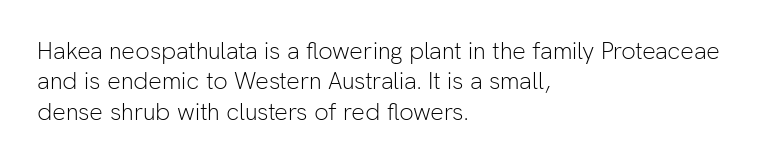
The type sits square on the baseline with zero lean. Only glyphs here, with clear space below each row. This sample is left-justified, so line endings fall wherever the words run out. Nothing unusual about the tracking: characters are spaced as the font intends. No extra ink here — the face is not bold.
